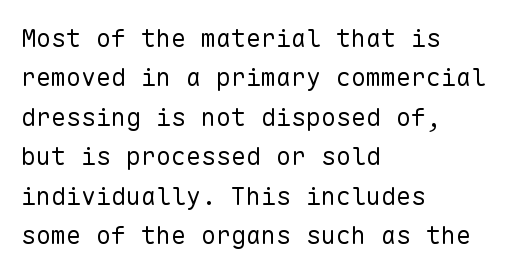
The image shows 25 px text type, upright; set left-aligned, normal line spacing (1.58x), normal letter spacing, not underlined.
